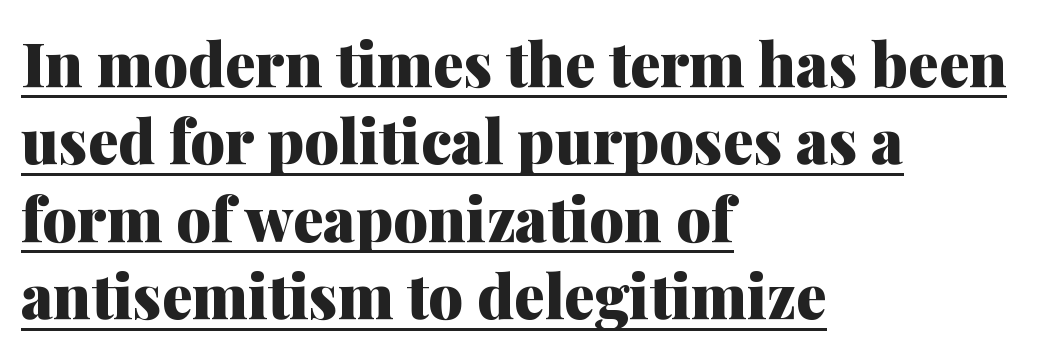
Q: Is the text bold? A: Yes.
Q: Is the text italic (slanted)? A: No, it is upright.
Q: Is the typeface a serif or a sans-serif typeface? A: Serif.
Q: Is the text underlined? A: Yes.
Q: How is the paragraph aligned? A: Left-aligned.
Q: Is the spacing between letters normal or unusually wide? A: Normal.
Q: Is the spacing between lines tight, normal or loose? A: Normal.
Q: Width (condensed, normal, or wide)? A: Normal.
Q: Stroke contrast? A: Medium.
Q: x-height? A: Medium.
Q: Monospaced? A: No.
